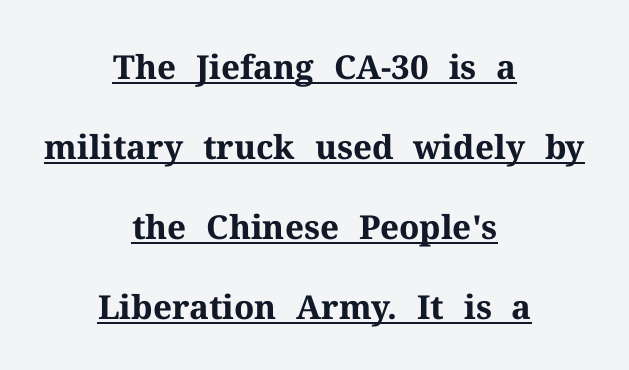
The image shows 33 px bold serif type, upright; set centered, loose line spacing (2.42x), normal letter spacing, underlined; medium stroke contrast and a medium x-height.
